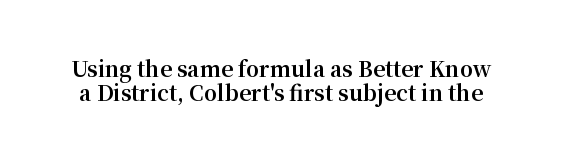
The foot of each line stays bare and open. Posture: straight, roman, zero tilt. Tracking value appears to be zero — textbook default spacing. Summary of weight: heavy, a full bold.
